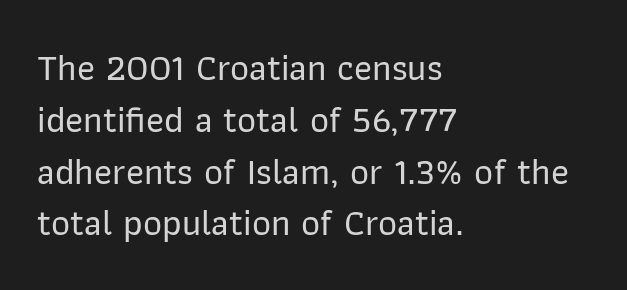
Q: Is the text italic (slanted)? A: No, it is upright.
Q: Is the typeface a serif or a sans-serif typeface? A: Sans-serif.
Q: Is the text underlined? A: No.
Q: How is the paragraph aligned? A: Left-aligned.
Q: Is the spacing between letters normal or unusually wide? A: Normal.
Q: Is the spacing between lines tight, normal or loose? A: Normal.
Q: Width (condensed, normal, or wide)? A: Normal.
Q: Stroke contrast? A: Low.
Q: x-height? A: Medium.
Q: Monospaced? A: No.
